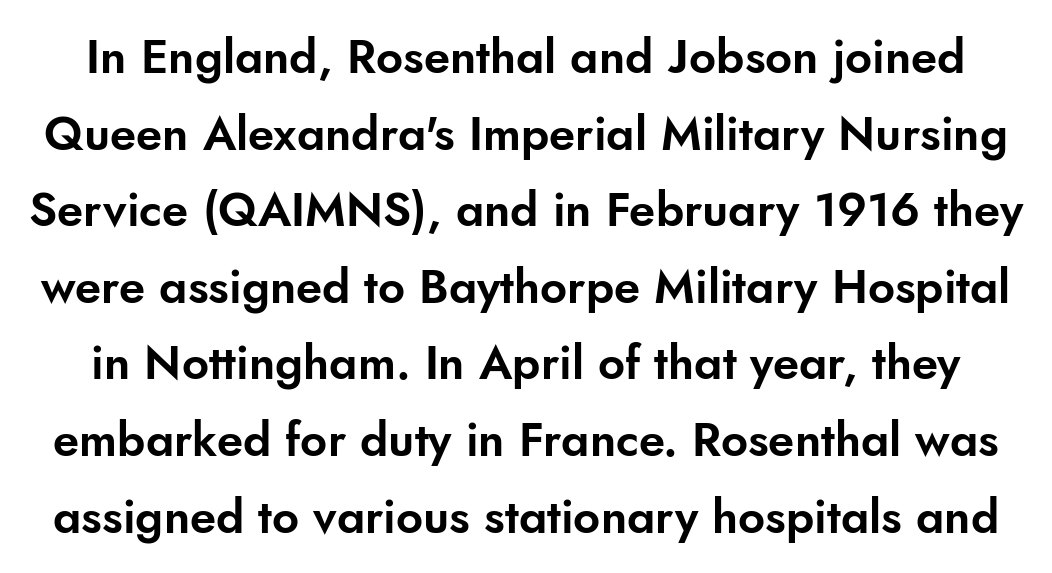
The image shows 47 px sans-serif type, upright; set normal line spacing (1.63x), normal letter spacing, not underlined; low stroke contrast and a small x-height.
